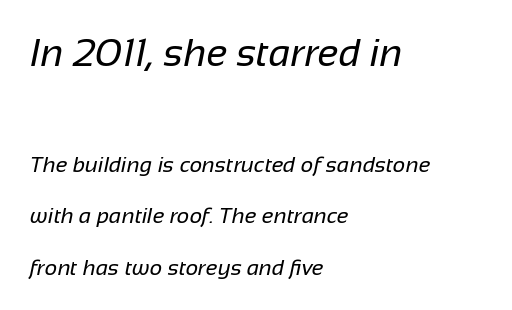
Q: Is the text bold? A: No.
Q: Is the typeface a serif or a sans-serif typeface? A: Sans-serif.
Q: Is the text underlined? A: No.
Q: How is the paragraph aligned? A: Left-aligned.
Q: Is the spacing between letters normal or unusually wide? A: Normal.
Q: Is the spacing between lines tight, normal or loose? A: Loose.
Q: Which block of text is set in a larger size, the first (top) or the second (bottom)? A: The first (top) one.
Q: Width (condensed, normal, or wide)? A: Normal.
Q: Stroke contrast? A: Low.
Q: x-height? A: Medium.
Q: Monospaced? A: No.
